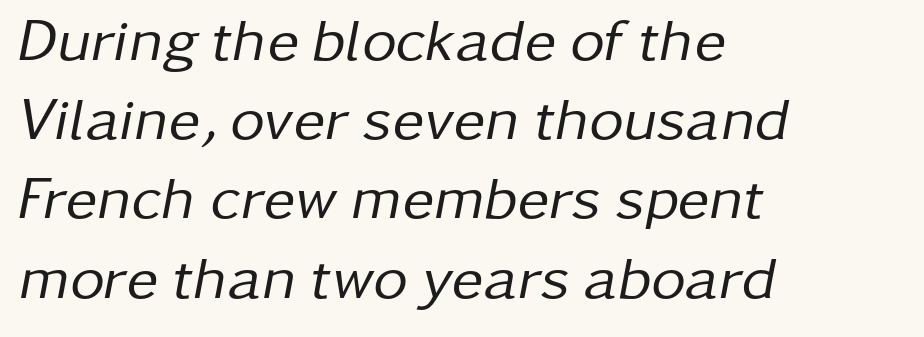
Q: Is the text bold? A: No.
Q: Is the text italic (slanted)? A: Yes, it leans right by about 11 degrees.
Q: Is the text underlined? A: No.
Q: How is the paragraph aligned? A: Left-aligned.
Q: Is the spacing between letters normal or unusually wide? A: Normal.
Q: Is the spacing between lines tight, normal or loose? A: Normal.
Q: Width (condensed, normal, or wide)? A: Normal.
Q: Stroke contrast? A: Low.
Q: x-height? A: Medium.
Q: Monospaced? A: No.
